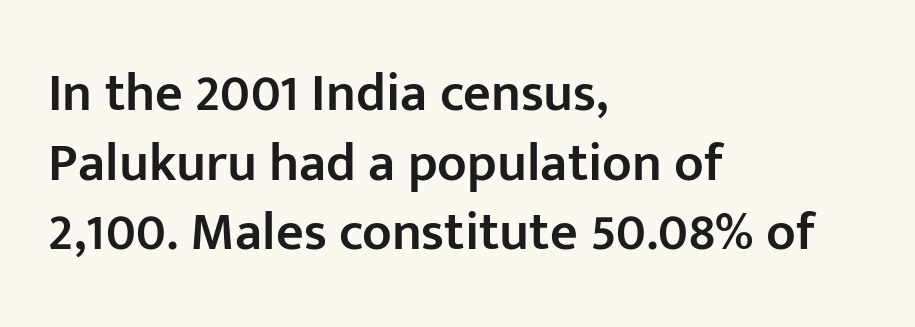
{"serif": "no", "italic": "no", "bold": "semi", "weight": "semibold", "width": "normal", "stroke_contrast": "low", "x_height": "medium", "monospaced": "no", "underline": "no", "align": "left", "line_spacing": "normal", "line_spacing_ratio": 1.29, "letter_spacing": "normal", "letter_spacing_em": 0.0, "glyph_px": 54}
